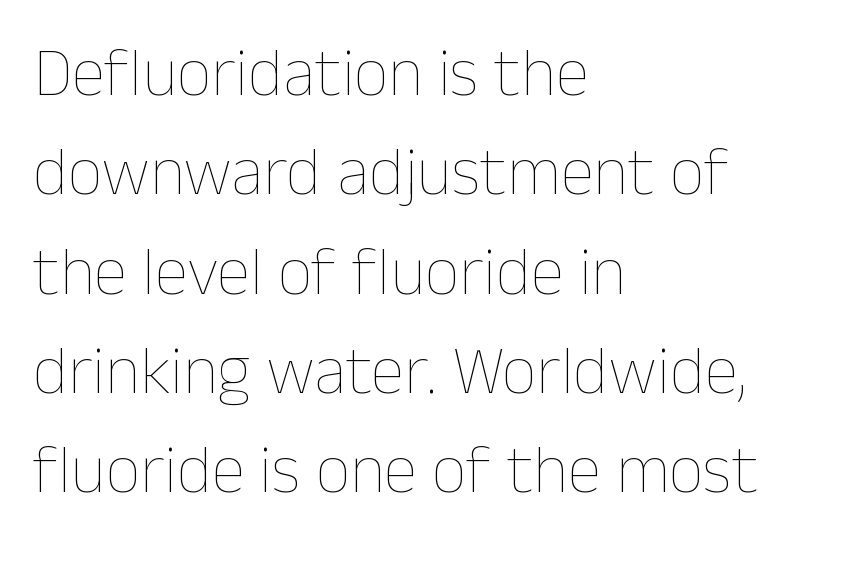
Q: Is the text bold? A: No.
Q: Is the text italic (slanted)? A: No, it is upright.
Q: Is the text underlined? A: No.
Q: How is the paragraph aligned? A: Left-aligned.
Q: Is the spacing between letters normal or unusually wide? A: Normal.
Q: Is the spacing between lines tight, normal or loose? A: Normal.
Q: Width (condensed, normal, or wide)? A: Normal.
Q: Stroke contrast? A: Low.
Q: x-height? A: Medium.
Q: Monospaced? A: No.
